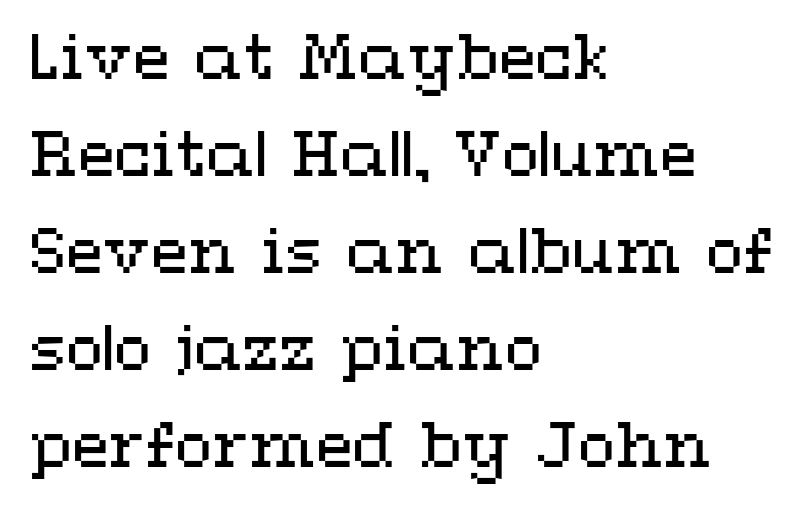
The image shows 61 px regular-weight, wide type, upright; set left-aligned, normal line spacing (1.59x), normal letter spacing, not underlined; medium stroke contrast and a medium x-height.
